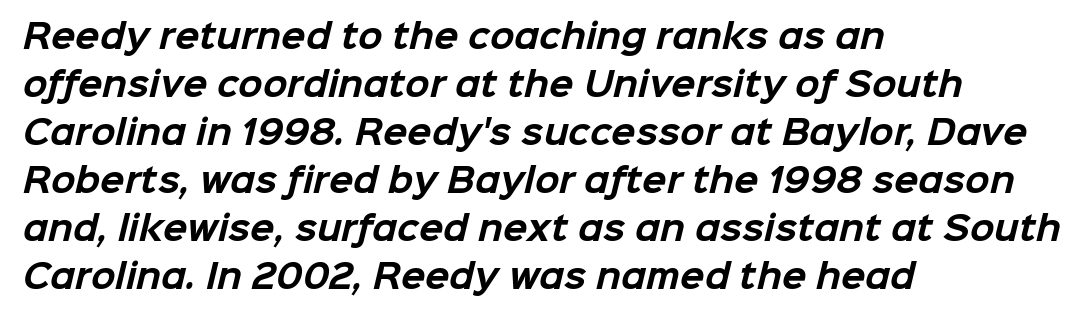
{"serif": "no", "bold": "yes", "weight": "bold", "width": "normal", "stroke_contrast": "low", "x_height": "medium", "monospaced": "no", "underline": "no", "align": "left", "line_spacing": "normal", "line_spacing_ratio": 1.5, "letter_spacing": "normal", "letter_spacing_em": 0.0, "glyph_px": 32}
